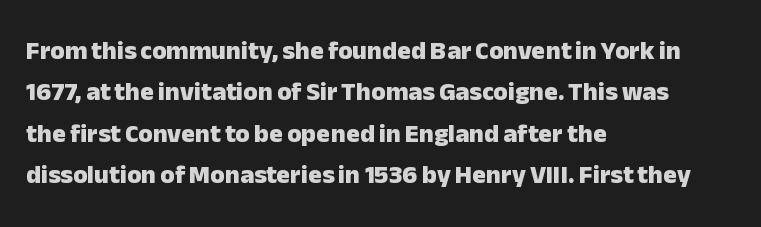
Descenders are the only things crossing below the line. Honestly, the row spacing looks completely unremarkable. The font is running at its bold setting. Inter-character spacing is left at the font's built-in metrics. Vertical strokes here are truly vertical.
